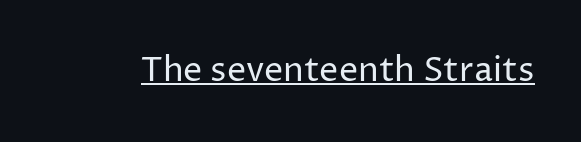
Letterform terminals end flat and unadorned throughout the passage. The rendered words wear a rule along their underside. Is this a fixed-width face? No — the glyphs have proportional, varying widths. The strokes are not fattened; the text isn't bold. Here the glyphs are tracked normally, forming tight word shapes.
